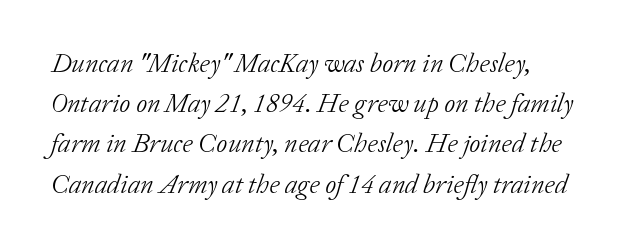
{"italic": "yes", "lean": "right", "slant_degrees": 20, "bold": "no", "underline": "no", "line_spacing": "normal", "line_spacing_ratio": 1.49, "letter_spacing": "normal", "letter_spacing_em": 0.0, "glyph_px": 27}
